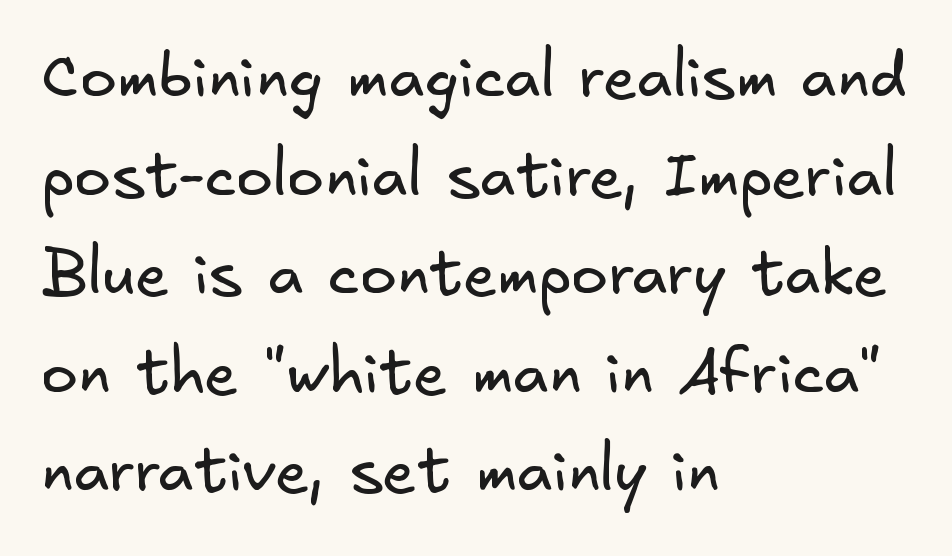
The image shows 62 px regular-weight sans-serif type; set left-aligned, normal line spacing (1.59x), normal letter spacing, not underlined; low stroke contrast and a small x-height.
